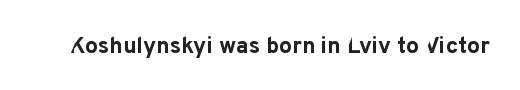
Q: Is the text bold? A: Yes.
Q: Is the text italic (slanted)? A: No, it is upright.
Q: Is the text underlined? A: No.
Q: Is the spacing between letters normal or unusually wide? A: Normal.
